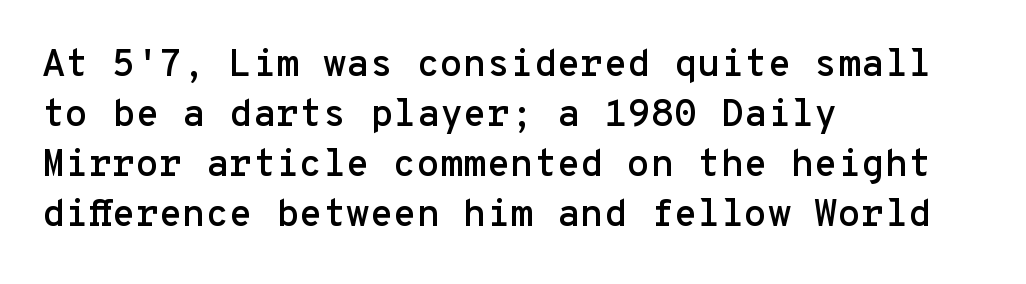
Here the designer chose a console-style face with uniform glyph widths. Summary of vertical rhythm: regular, with standard interline spacing. Check under the words: just untouched page. You can tell from the bare stems that sans-serif type was used. Tracking here is standard; glyphs follow each other at the usual distance.
